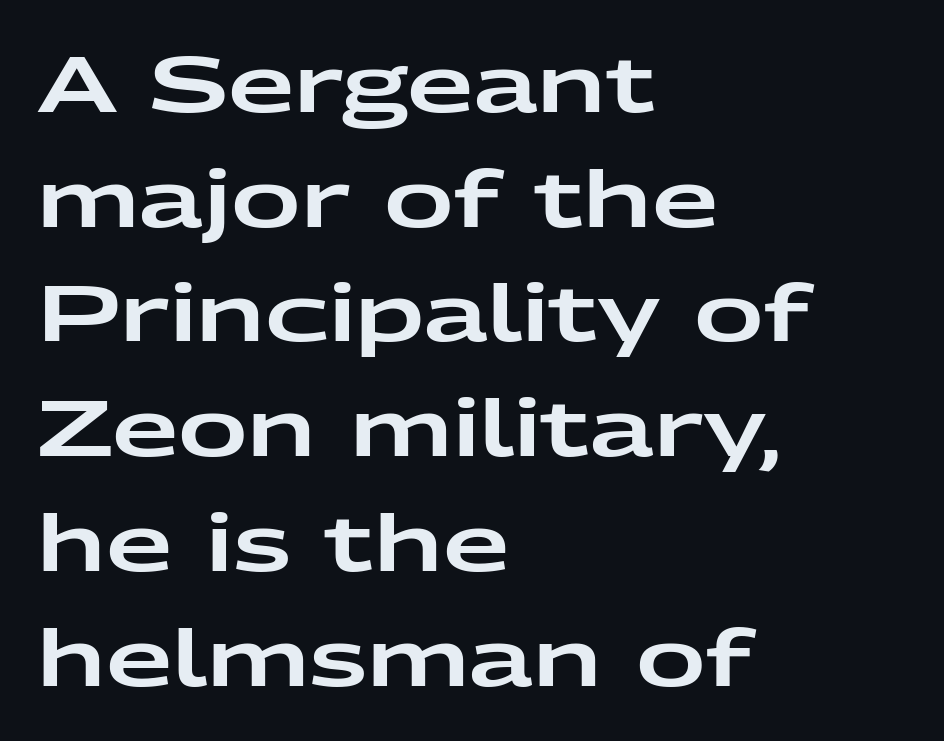
Letters rest on an invisible, unmarked baseline. No italicization has been applied; the sample stays upright. Look at the bottom of the vertical strokes: they stop flat, with no serifs. All the whitespace from short lines collects on the right. Inter-character spacing is left at the font's built-in metrics. The passage shown is typed in a proportional face where columns would drift.
